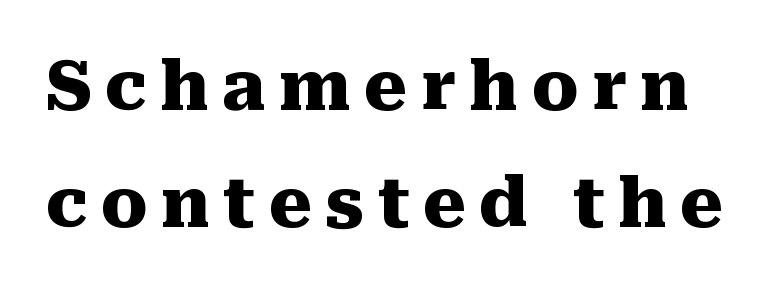
{"serif": "yes", "italic": "no", "bold": "yes", "weight": "heavy", "width": "normal", "stroke_contrast": "medium", "x_height": "medium", "monospaced": "no", "underline": "no", "line_spacing": "normal", "line_spacing_ratio": 1.7, "glyph_px": 69}
